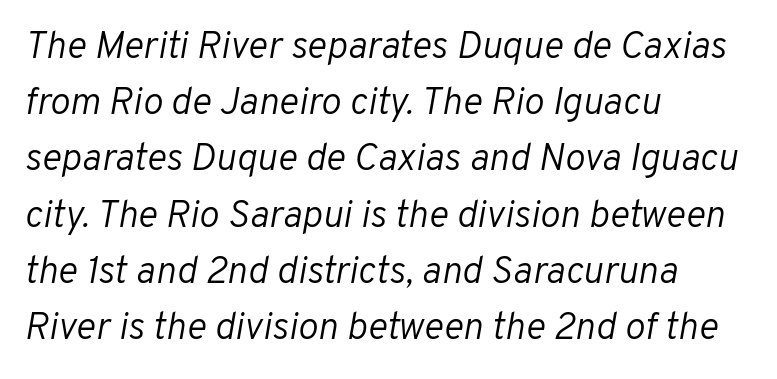
Q: Is the text bold? A: No.
Q: Is the text italic (slanted)? A: Yes, it leans right by about 10 degrees.
Q: Is the text underlined? A: No.
Q: How is the paragraph aligned? A: Left-aligned.
Q: Is the spacing between letters normal or unusually wide? A: Normal.
Q: Is the spacing between lines tight, normal or loose? A: Normal.
Q: Width (condensed, normal, or wide)? A: Normal.
Q: Stroke contrast? A: Low.
Q: x-height? A: Medium.
Q: Monospaced? A: No.
